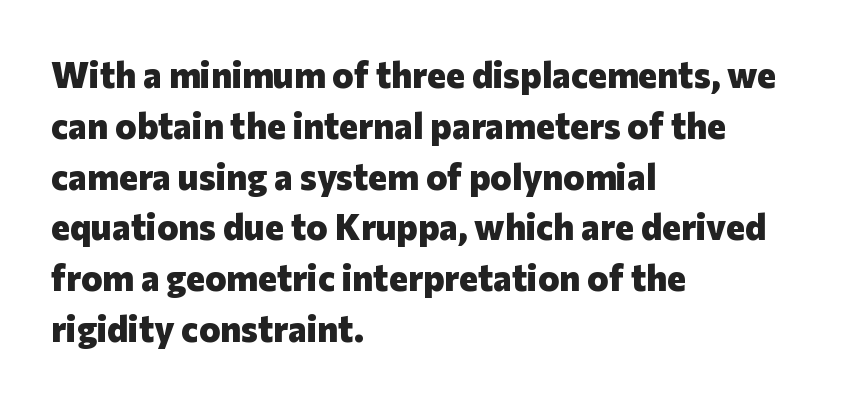
The image shows 36 px heavy sans-serif type, upright; set left-aligned, normal line spacing (1.41x), normal letter spacing, not underlined; low stroke contrast and a medium x-height.
